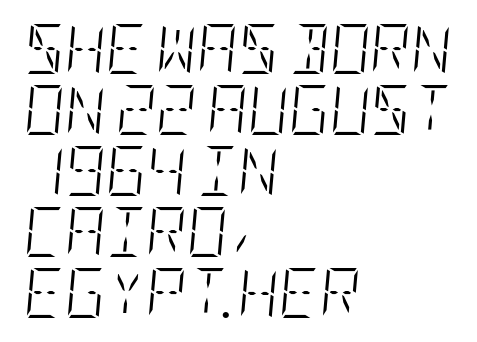
{"italic": "yes", "lean": "right", "slant_degrees": 5, "bold": "no", "weight": "light", "width": "condensed", "stroke_contrast": "low", "x_height": "large", "underline": "no", "align": "left", "line_spacing_ratio": 1.22, "letter_spacing": "normal", "letter_spacing_em": 0.0, "glyph_px": 50}
